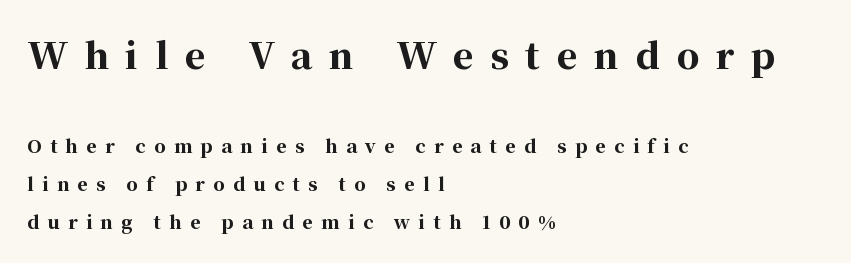
The rendering uses a bold face; every stroke is thick and dark. Size contrast runs from large at the top to small at the bottom. Interline gaps are noticeably wide in this sample. Decoration check: the copy has no underline. The face used here is seriffed, in the tradition of book romans.
